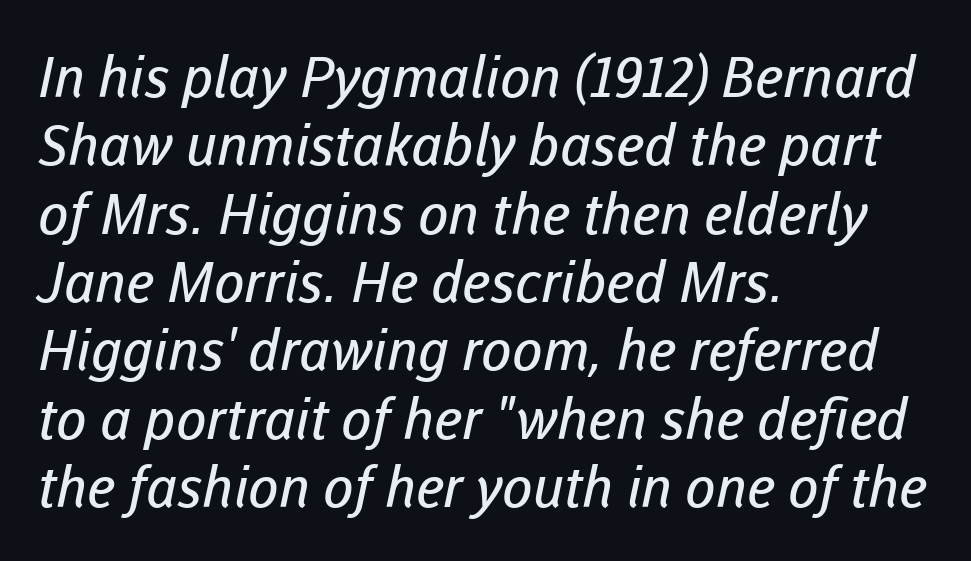
{"serif": "no", "bold": "no", "weight": "regular", "width": "normal", "stroke_contrast": "low", "x_height": "medium", "monospaced": "no", "underline": "no", "align": "left", "line_spacing_ratio": 1.22, "letter_spacing": "normal", "letter_spacing_em": 0.0, "glyph_px": 56}
